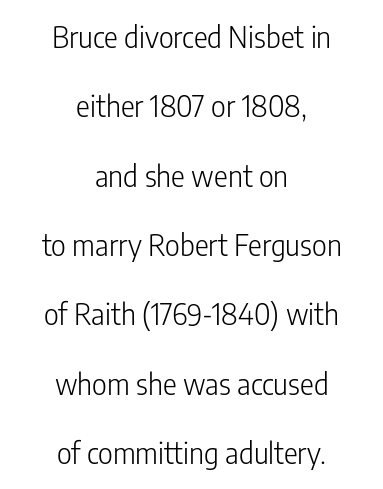
Baseline-to-baseline distance is far greater than the letter height. The rag falls on both sides of this text block equally. The cut favours lightness, reaching ordinary text weight at its darkest. Quick note: not italic, upright. The passage shown is not underscored anywhere. Tracking value appears to be zero — textbook default spacing.
